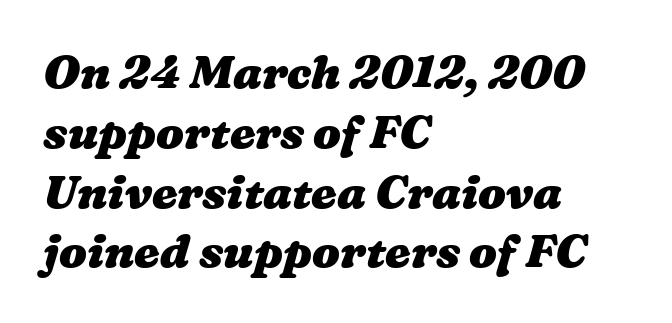
The passage shown is typed in a proportional face where columns would drift. The text block is weighted toward the left margin, trailing off unevenly rightward. The passage shown has conventional tracking throughout. As a designer I'd log this as weight 700, bold. Interline gaps are of average width in this sample. The glyphs are unaccompanied by any horizontal stroke below them.
